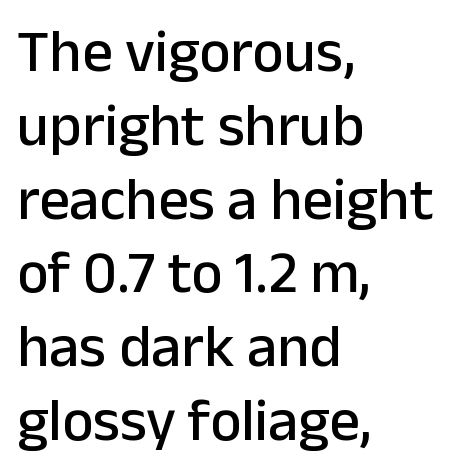
Bare-footed words on every line. Short note: letters normally spaced. The passage shown is typed in a proportional face where columns would drift. One-word summary of the alignment: left.
